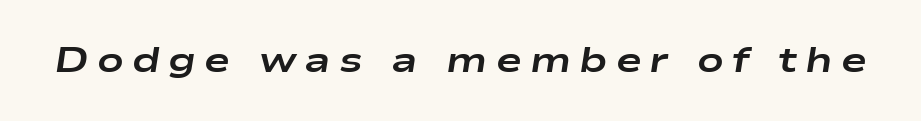
Q: Is the text bold? A: Yes.
Q: Is the text italic (slanted)? A: Yes, it leans right by about 9 degrees.
Q: Is the text underlined? A: No.
Q: Is the spacing between letters normal or unusually wide? A: Unusually wide.
Q: Width (condensed, normal, or wide)? A: Wide.
Q: Stroke contrast? A: Low.
Q: x-height? A: Medium.
Q: Monospaced? A: No.
